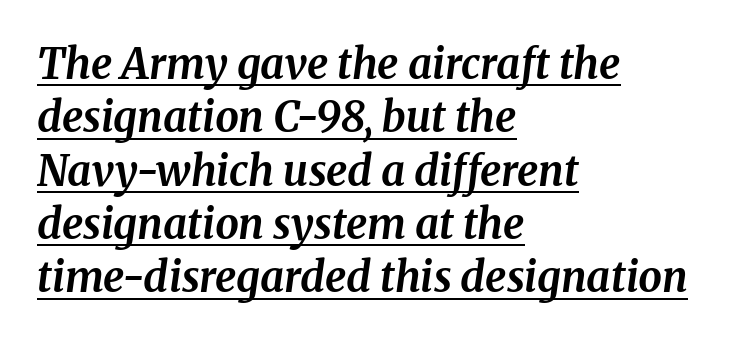
{"serif": "yes", "italic": "yes", "lean": "right", "slant_degrees": 8, "bold": "yes", "weight": "bold", "width": "normal", "stroke_contrast": "medium", "x_height": "medium", "monospaced": "no", "underline": "yes", "align": "left", "line_spacing": "normal", "line_spacing_ratio": 1.27, "letter_spacing": "normal", "letter_spacing_em": 0.0, "glyph_px": 42}
